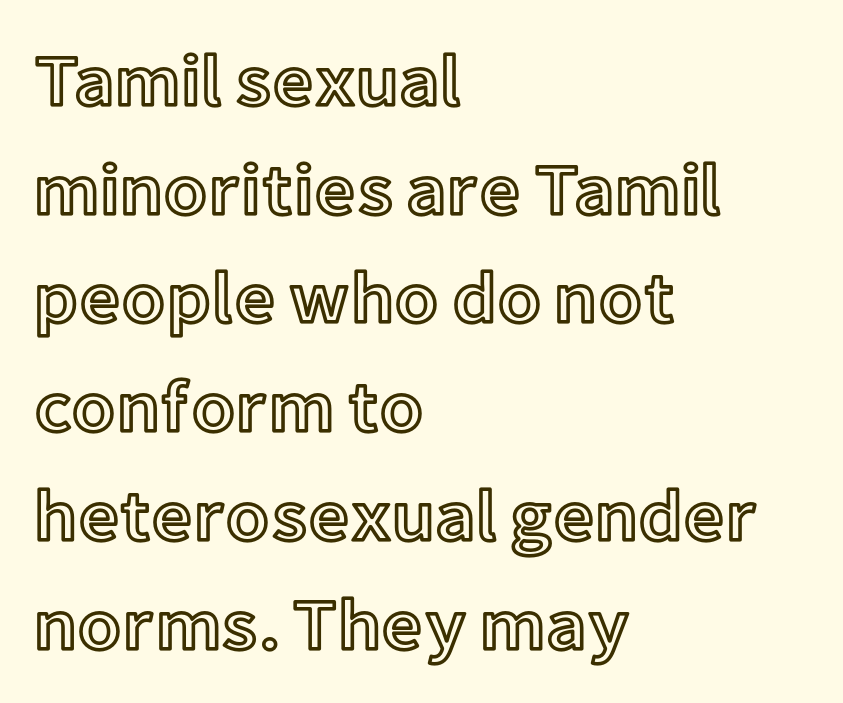
Q: Is the text italic (slanted)? A: No, it is upright.
Q: Is the text underlined? A: No.
Q: How is the paragraph aligned? A: Left-aligned.
Q: Is the spacing between letters normal or unusually wide? A: Normal.
Q: Is the spacing between lines tight, normal or loose? A: Normal.
Q: Width (condensed, normal, or wide)? A: Normal.
Q: x-height? A: Medium.
Q: Monospaced? A: No.
